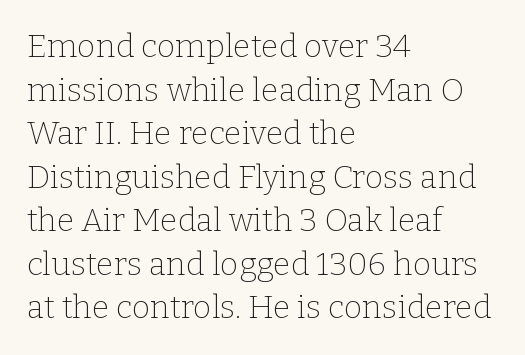
{"serif": "yes", "italic": "no", "bold": "no", "weight": "thin", "width": "normal", "stroke_contrast": "low", "x_height": "medium", "monospaced": "no", "underline": "no", "align": "left", "line_spacing": "normal", "line_spacing_ratio": 1.36, "letter_spacing": "normal", "letter_spacing_em": 0.0, "glyph_px": 32}
